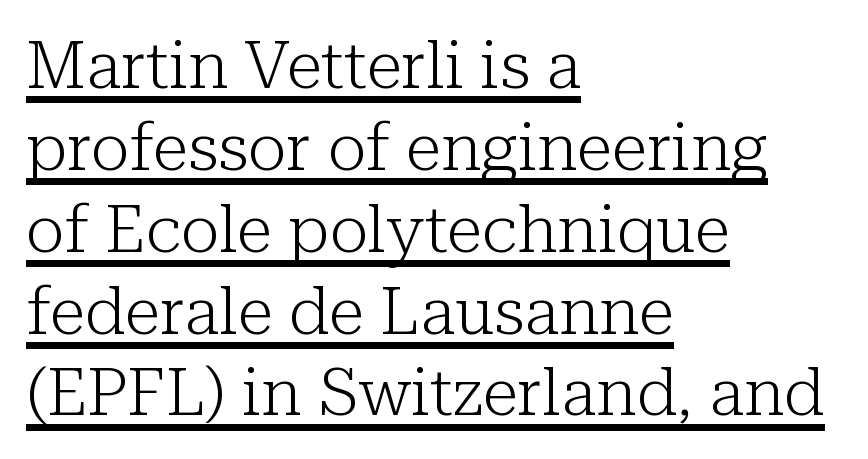
{"serif": "yes", "italic": "no", "bold": "no", "weight": "light", "width": "normal", "stroke_contrast": "low", "x_height": "medium", "monospaced": "no", "underline": "yes", "align": "left", "line_spacing_ratio": 1.24, "letter_spacing": "normal", "letter_spacing_em": 0.0, "glyph_px": 66}
